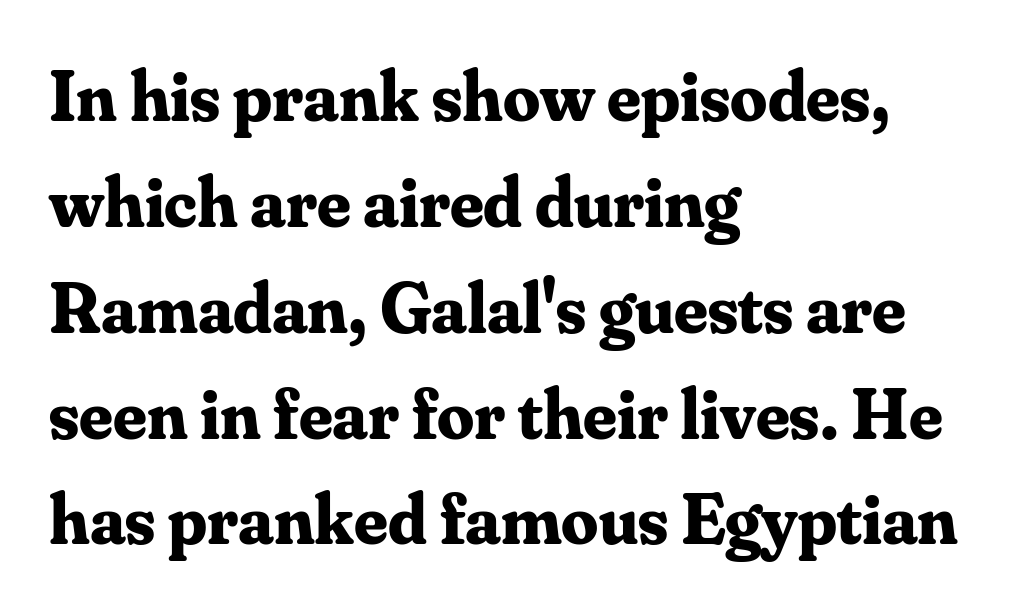
{"serif": "yes", "italic": "no", "bold": "yes", "weight": "bold", "width": "normal", "stroke_contrast": "medium", "x_height": "small", "monospaced": "no", "underline": "no", "align": "left", "line_spacing": "normal", "line_spacing_ratio": 1.45, "letter_spacing": "normal", "letter_spacing_em": 0.0, "glyph_px": 73}
